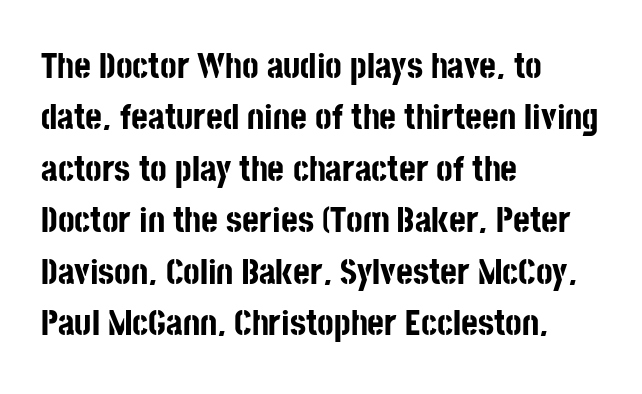
Q: Is the text bold? A: Yes.
Q: Is the text italic (slanted)? A: No, it is upright.
Q: Is the typeface a serif or a sans-serif typeface? A: Sans-serif.
Q: Is the text underlined? A: No.
Q: How is the paragraph aligned? A: Left-aligned.
Q: Is the spacing between letters normal or unusually wide? A: Normal.
Q: Is the spacing between lines tight, normal or loose? A: Normal.
Q: Width (condensed, normal, or wide)? A: Condensed.
Q: Stroke contrast? A: Low.
Q: x-height? A: Large.
Q: Monospaced? A: No.
